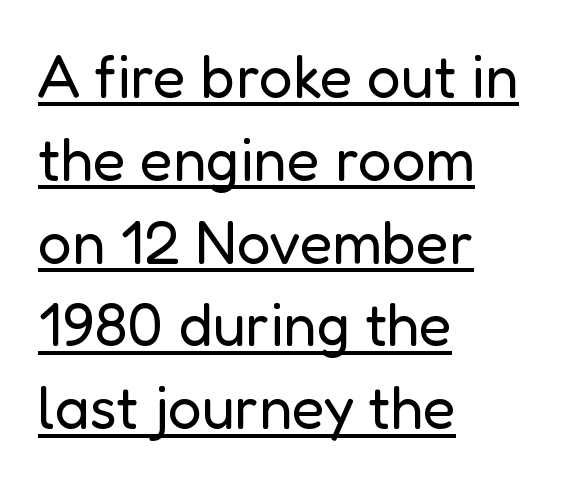
The image shows 60 px regular-weight sans-serif type, upright; set left-aligned, normal line spacing (1.38x), normal letter spacing, underlined; low stroke contrast and a medium x-height.
